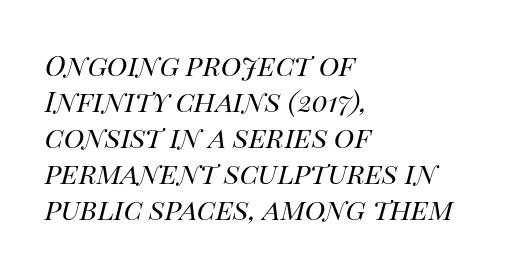
Q: Is the text bold? A: No.
Q: Is the text italic (slanted)? A: Yes, it leans right by about 14 degrees.
Q: Is the text underlined? A: No.
Q: How is the paragraph aligned? A: Left-aligned.
Q: Is the spacing between letters normal or unusually wide? A: Normal.
Q: Is the spacing between lines tight, normal or loose? A: Normal.
Q: Width (condensed, normal, or wide)? A: Normal.
Q: Stroke contrast? A: High.
Q: x-height? A: Large.
Q: Monospaced? A: No.
